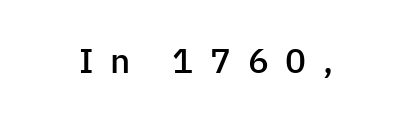
The image shows 35 px semibold sans-serif type, upright; set unusually wide letter spacing (+0.48 em), not underlined; low stroke contrast and a medium x-height.
